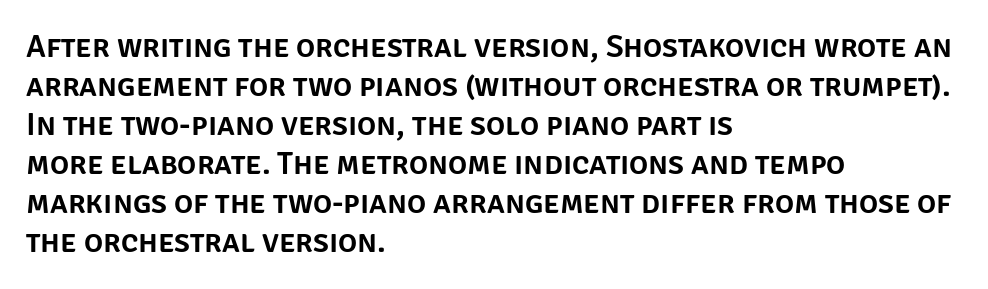
The image shows 32 px sans-serif type, upright; set left-aligned, line spacing 1.22x, normal letter spacing, not underlined; low stroke contrast and a large x-height.
